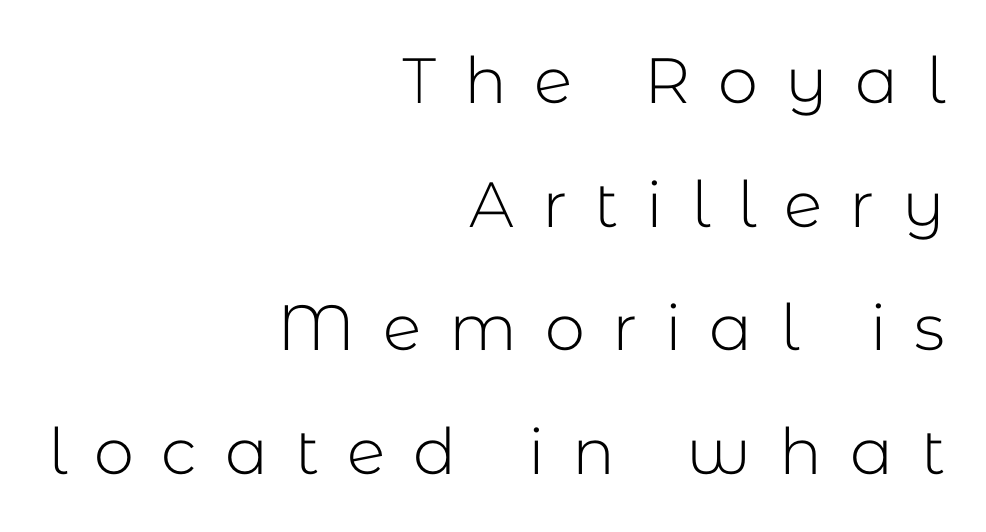
The image shows 64 px light sans-serif type, upright; set right-aligned, loose line spacing (1.93x), unusually wide letter spacing (+0.43 em), not underlined; low stroke contrast and a medium x-height.
